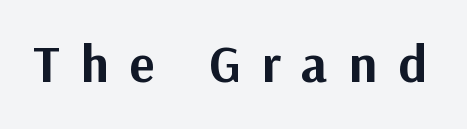
You could not count columns in this text — the font is proportionally spaced. You can tell it's not italic because the verticals are truly vertical. Loose tracking; the words dissolve into strings of separated letters. The characters display no serif detailing; their extremities are plain. Thick stems and heavy bowls — unmistakably bold.
